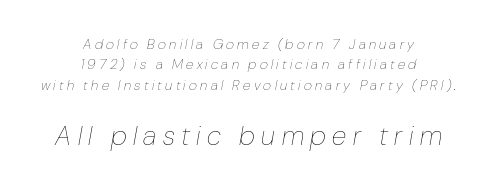
There's an unmistakable incline to the writing here. Between these two stacked blocks, the lower one wins on size. The leading is moderate, giving the passage an even texture. A centered setting, common on invitations and titles, is used for this passage.
